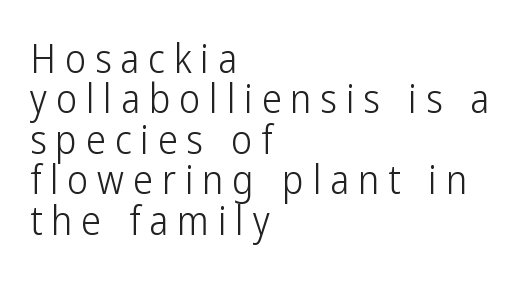
The text was rendered using a sans face with plain stroke endings. The cut favours lightness, reaching ordinary text weight at its darkest. This rendering widens character spacing well past its baseline value. This is roman type, the default non-slanted kind. The space directly below the letters is spotless. Interline gaps are noticeably narrow in this sample.
